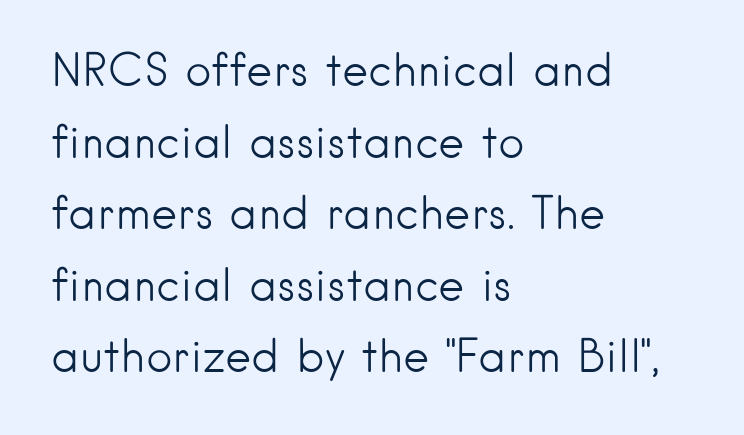
The image shows 45 px light sans-serif type, upright; set left-aligned, normal line spacing (1.59x), normal letter spacing, not underlined; low stroke contrast and a small x-height.
